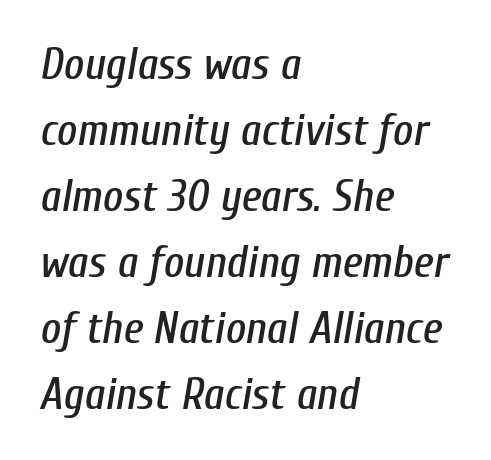
{"italic": "yes", "lean": "right", "slant_degrees": 10, "width": "condensed", "stroke_contrast": "low", "x_height": "medium", "monospaced": "no", "underline": "no", "align": "left", "line_spacing": "normal", "line_spacing_ratio": 1.5, "letter_spacing": "normal", "letter_spacing_em": 0.0, "glyph_px": 44}
